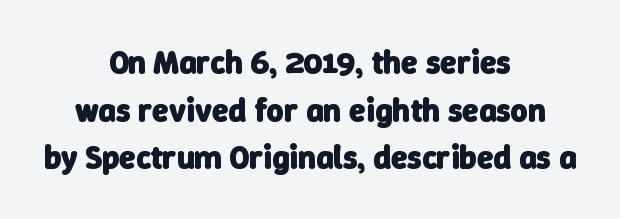
{"serif": "no", "bold": "yes", "weight": "heavy", "width": "normal", "stroke_contrast": "low", "x_height": "medium", "monospaced": "no", "underline": "no", "align": "center", "line_spacing": "normal", "line_spacing_ratio": 1.44, "letter_spacing": "normal", "letter_spacing_em": 0.0, "glyph_px": 33}
